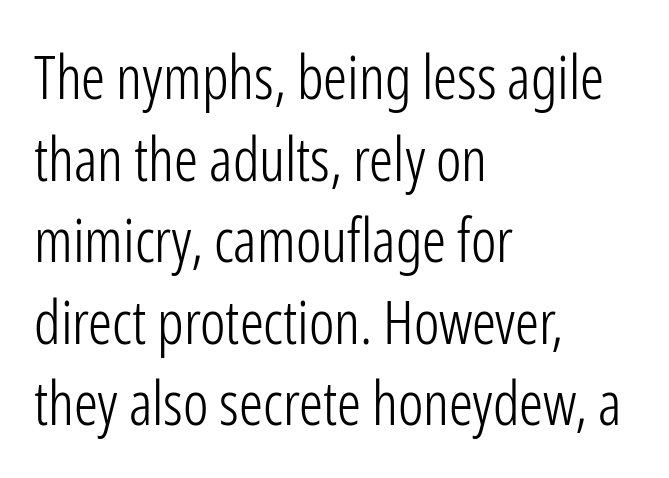
Rendered with straight, roman letterforms. Rows of type keep a routine distance in the vertical direction. Caption: standard tracking, unaltered. No extra ink here — the face is not bold. Serifs: no, the terminals of the letterforms are clean. The rag falls on the right side of this text block.
